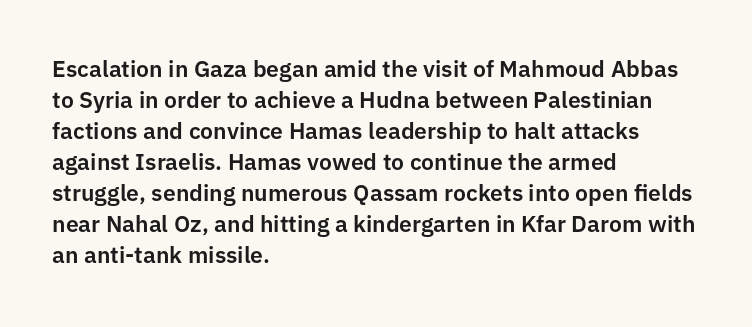
The designer left line spacing at the default. Glance below the letters and you will spot only blank space. The letters sit at their default tracking, neither squeezed nor spread. If you drew a line through each stem, it would be perfectly vertical. The compositor pushed each line to the left boundary.
